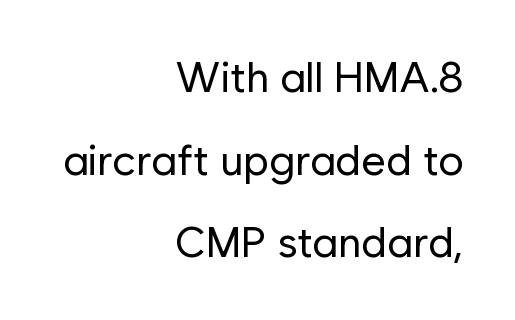
Counters stay open thanks to moderate or lighter strokes. Examine the stroke ends and you'll find no serifs. Do the characters align in a grid? No, the font is proportional. Between one letter and the next there's only the usual sliver of space.
